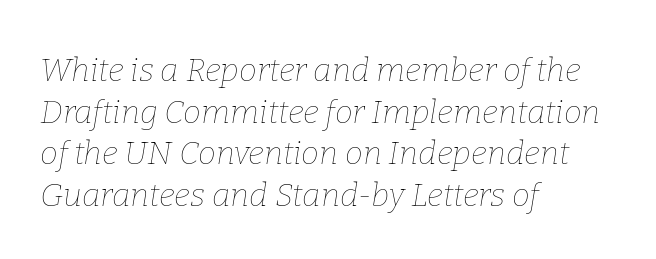
Just letters on the line, the space beneath them empty. The axis of the letterforms is tilted away from vertical. Successive baselines arrive at the customary interval. The lines in this sample share a left origin and differ only in where they stop.
